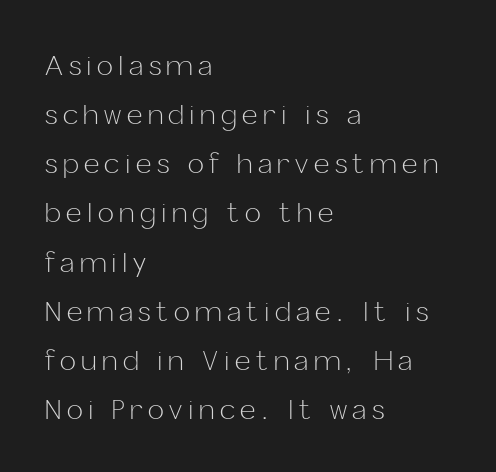
Q: Is the text bold? A: No.
Q: Is the text italic (slanted)? A: No, it is upright.
Q: Is the text underlined? A: No.
Q: How is the paragraph aligned? A: Left-aligned.
Q: Is the spacing between letters normal or unusually wide? A: Unusually wide.
